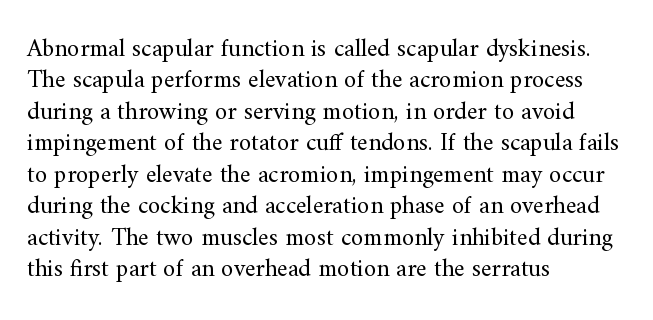
The image shows 25 px text type, upright; set left-aligned, normal line spacing (1.26x), normal letter spacing, not underlined.
